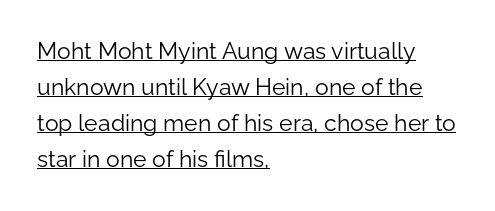
The rendering uses the underline text-decoration. Stems here are at most as thick as an everyday book face. The rag falls on the right side of this text block. Ascenders rise straight up at ninety degrees.
